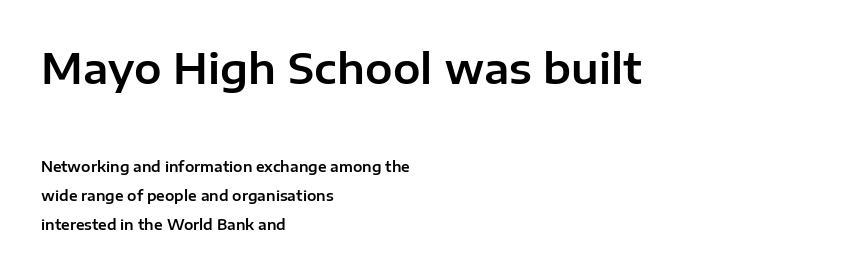
The image shows 41 px sans-serif type, upright; set left-aligned, loose line spacing (2.04x), normal letter spacing, not underlined; the first (top) block is 2.93x larger; low stroke contrast and a medium x-height.
